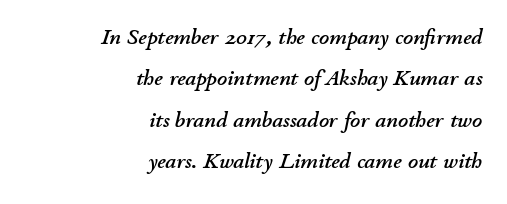
The space directly below the letters is spotless. Is the type slanted? Yes — the strokes lean at a clear angle. If you drew a ruler down the right edge, every line would touch it. The horizontal fit of the characters is conventional and even.
